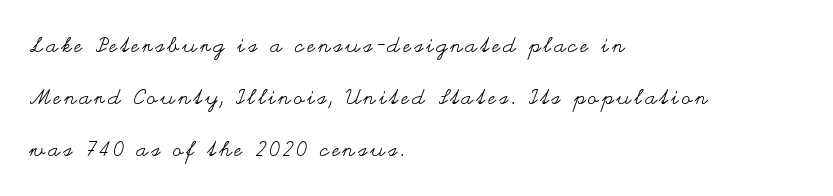
{"bold": "no", "underline": "no", "align": "left", "line_spacing": "loose", "line_spacing_ratio": 2.48, "glyph_px": 21}
